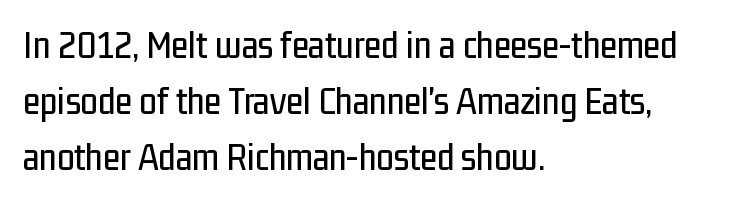
The image shows 39 px condensed sans-serif type, upright; set left-aligned, normal line spacing (1.43x), normal letter spacing, not underlined; low stroke contrast and a medium x-height.
